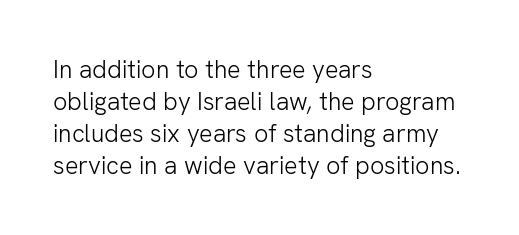
Q: Is the text bold? A: No.
Q: Is the text italic (slanted)? A: No, it is upright.
Q: Is the text underlined? A: No.
Q: How is the paragraph aligned? A: Left-aligned.
Q: Is the spacing between letters normal or unusually wide? A: Normal.
Q: Is the spacing between lines tight, normal or loose? A: Normal.
